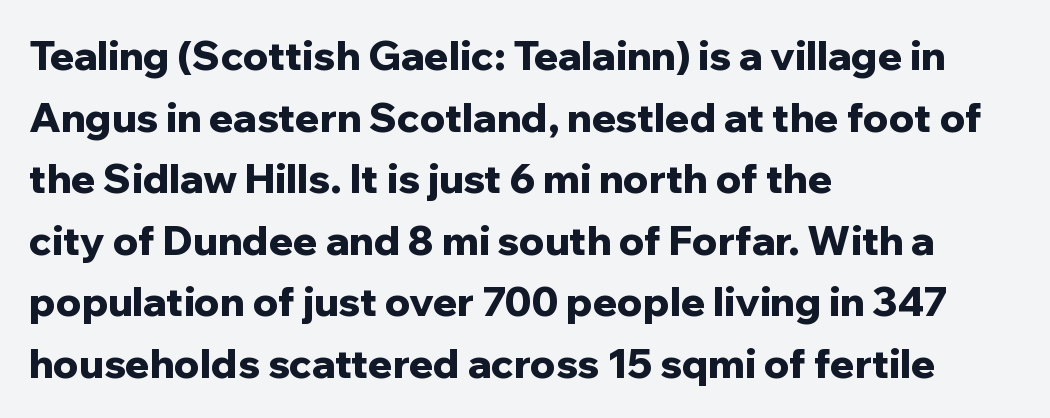
{"serif": "no", "italic": "no", "bold": "yes", "weight": "bold", "width": "normal", "stroke_contrast": "low", "x_height": "medium", "monospaced": "no", "underline": "no", "align": "left", "line_spacing": "normal", "line_spacing_ratio": 1.54, "letter_spacing": "normal", "letter_spacing_em": 0.0, "glyph_px": 40}
